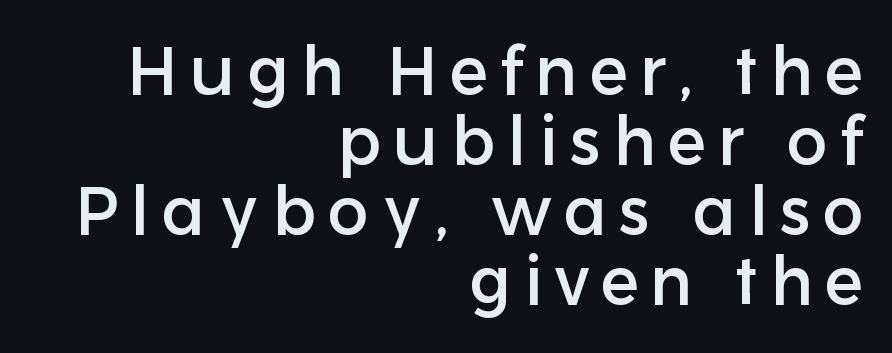
{"serif": "no", "italic": "no", "width": "normal", "stroke_contrast": "low", "x_height": "medium", "monospaced": "no", "underline": "no", "align": "right", "line_spacing": "tight", "line_spacing_ratio": 1.03, "glyph_px": 68}
